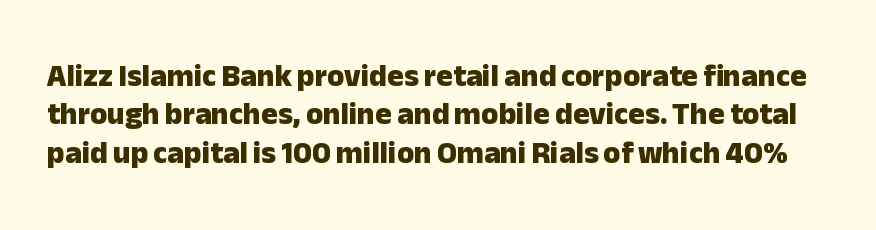
{"serif": "no", "italic": "no", "bold": "yes", "weight": "heavy", "width": "normal", "stroke_contrast": "low", "x_height": "medium", "monospaced": "no", "underline": "no", "line_spacing_ratio": 1.24, "letter_spacing": "normal", "letter_spacing_em": 0.0, "glyph_px": 31}
